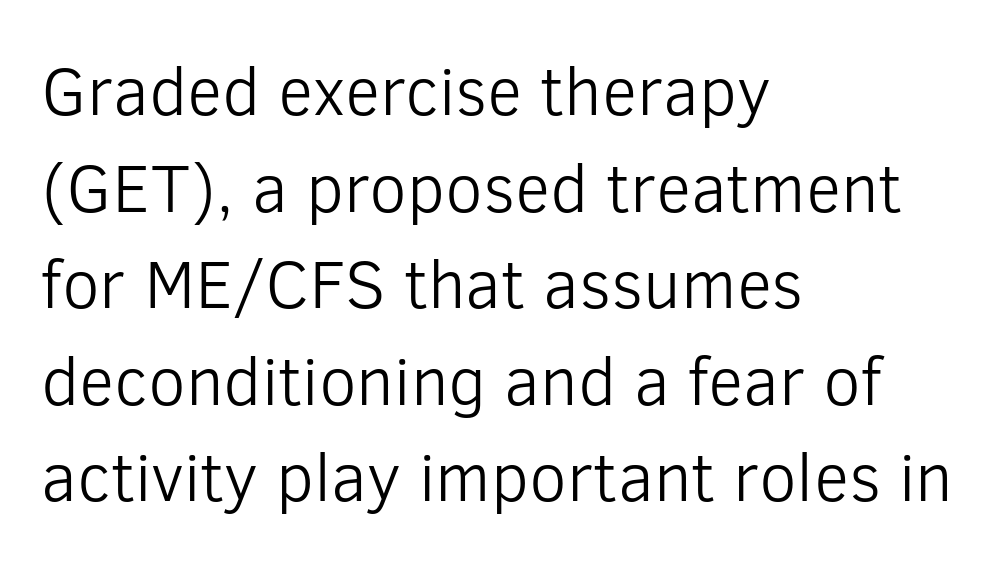
Q: Is the text bold? A: No.
Q: Is the text italic (slanted)? A: No, it is upright.
Q: Is the typeface a serif or a sans-serif typeface? A: Sans-serif.
Q: Is the text underlined? A: No.
Q: How is the paragraph aligned? A: Left-aligned.
Q: Is the spacing between letters normal or unusually wide? A: Normal.
Q: Is the spacing between lines tight, normal or loose? A: Normal.
Q: Width (condensed, normal, or wide)? A: Normal.
Q: Stroke contrast? A: Low.
Q: x-height? A: Medium.
Q: Monospaced? A: No.
